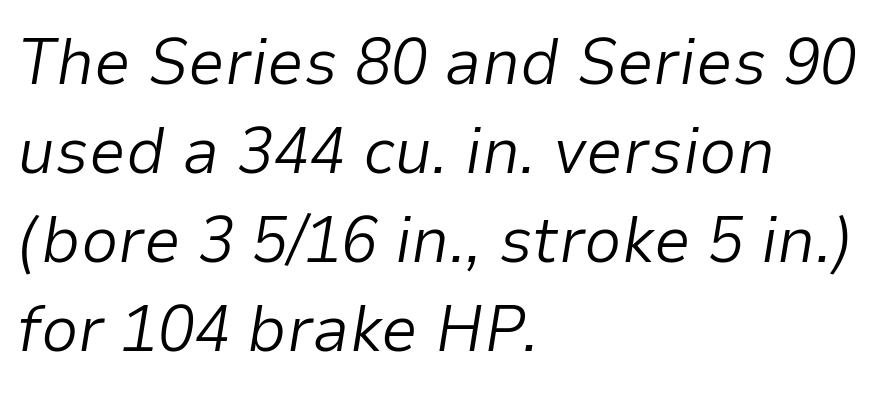
Honestly, there is no underline to notice here at all. The vertical gap from one line to the next is medium. Looking at the ascenders, they clearly lean. The compositor pushed each line to the left boundary. The type is set solid horizontally, with unmodified tracking. Do the characters align in a grid? No, the font is proportional.
